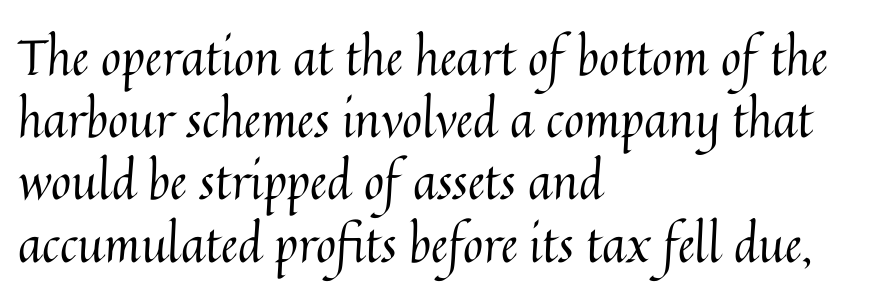
{"bold": "no", "weight": "regular", "width": "normal", "stroke_contrast": "medium", "x_height": "medium", "monospaced": "no", "underline": "no", "align": "left", "line_spacing": "normal", "line_spacing_ratio": 1.27, "letter_spacing": "normal", "letter_spacing_em": 0.0, "glyph_px": 49}
